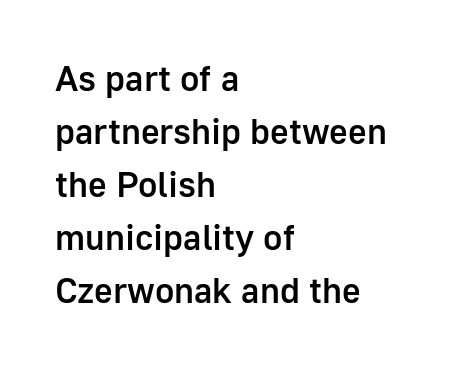
The image shows 36 px semibold sans-serif type, upright; set left-aligned, normal line spacing (1.47x), normal letter spacing, not underlined; low stroke contrast and a medium x-height.
